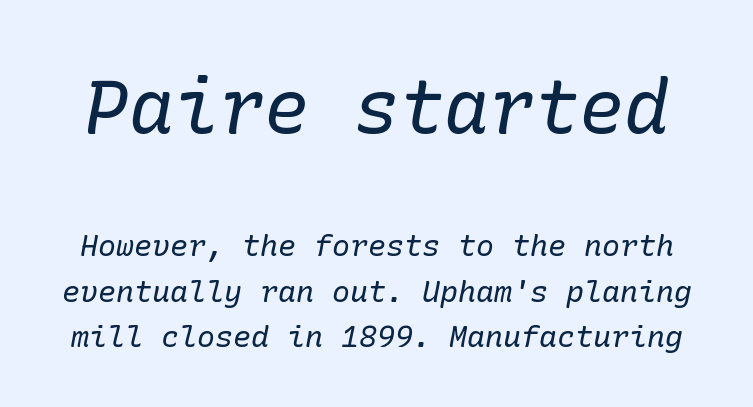
{"italic": "yes", "lean": "right", "slant_degrees": 10, "bold": "no", "weight": "regular", "width": "normal", "stroke_contrast": "low", "x_height": "medium", "underline": "no", "line_spacing": "normal", "line_spacing_ratio": 1.52, "letter_spacing": "normal", "letter_spacing_em": 0.0, "larger_block": "first", "size_ratio": 2.5, "glyph_px": 75}
